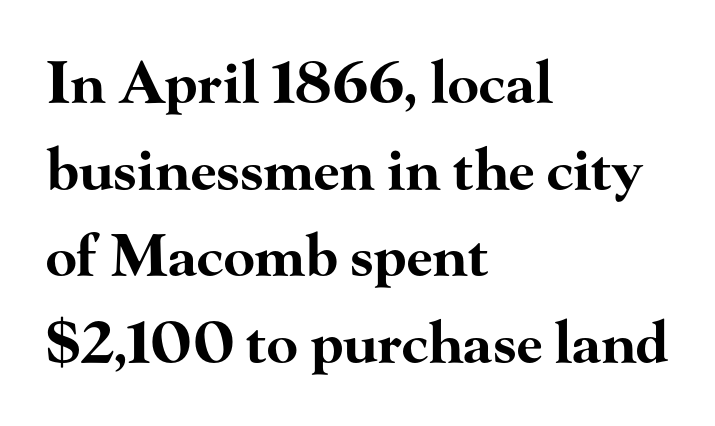
Q: Is the text bold? A: Yes.
Q: Is the text italic (slanted)? A: No, it is upright.
Q: Is the typeface a serif or a sans-serif typeface? A: Serif.
Q: Is the text underlined? A: No.
Q: How is the paragraph aligned? A: Left-aligned.
Q: Is the spacing between letters normal or unusually wide? A: Normal.
Q: Is the spacing between lines tight, normal or loose? A: Normal.
Q: Width (condensed, normal, or wide)? A: Wide.
Q: Stroke contrast? A: High.
Q: x-height? A: Small.
Q: Monospaced? A: No.
